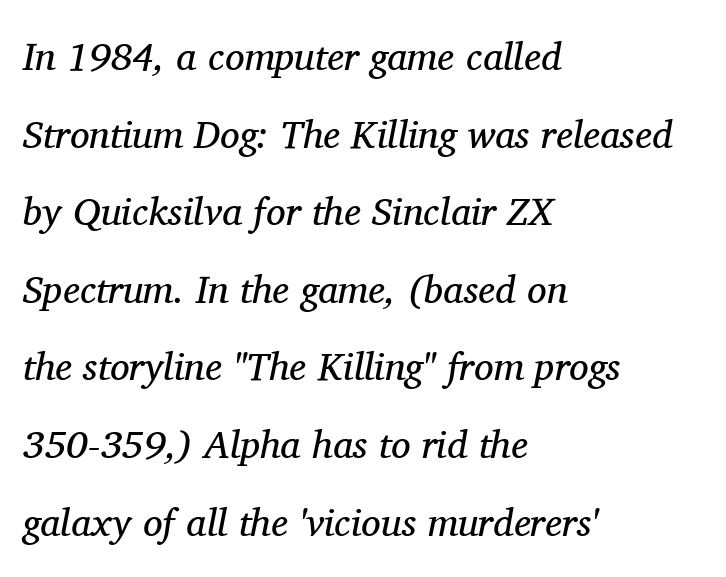
There is no visible air inserted between adjacent glyphs. Descenders are the only things crossing below the line. Stem width sits at or under what a default text font uses. This block would shrink considerably if given ordinary leading; it's expanded now.
